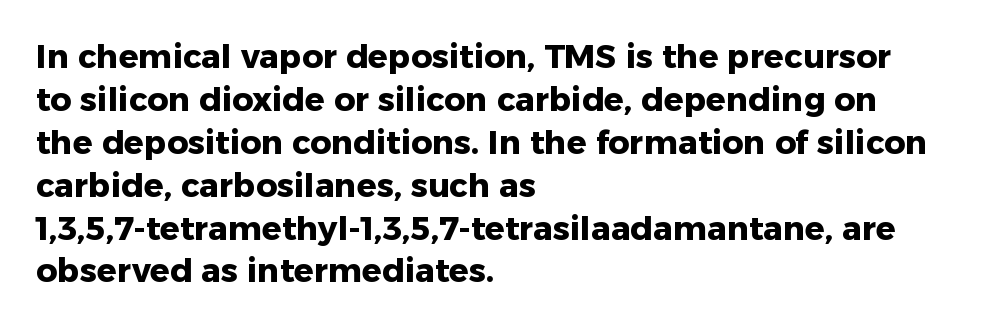
The rendering shows plain stroke endings on the letterforms — a sans-serif design. Horizontal alignment here is leftward, the default for most running prose. In terms of posture, this sample is upright. Successive baselines arrive at the customary interval. The letters advance in unequal steps, a hallmark of proportional type.
